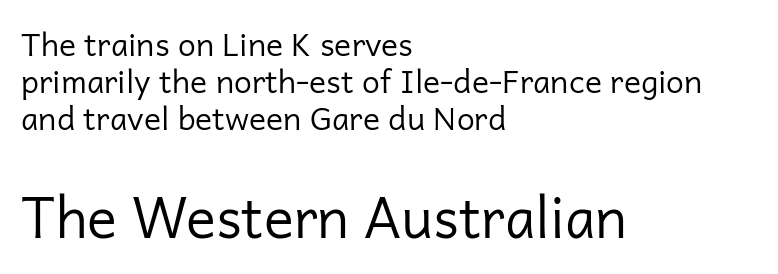
Q: Is the text bold? A: No.
Q: Is the text italic (slanted)? A: No, it is upright.
Q: Is the typeface a serif or a sans-serif typeface? A: Sans-serif.
Q: Is the text underlined? A: No.
Q: How is the paragraph aligned? A: Left-aligned.
Q: Is the spacing between letters normal or unusually wide? A: Normal.
Q: Which block of text is set in a larger size, the first (top) or the second (bottom)? A: The second (bottom) one.
Q: Width (condensed, normal, or wide)? A: Normal.
Q: Stroke contrast? A: Low.
Q: x-height? A: Medium.
Q: Monospaced? A: No.
